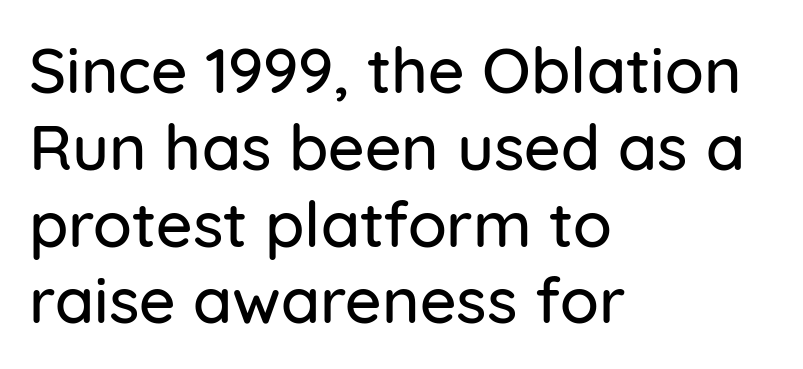
In terms of letterform style, serifs are entirely absent. Each row of text sits above clean, open space. Caption: standard tracking, unaltered. A typesetter would call this proportional, since set widths differ per character. The setting favours the left margin, as ordinary paragraphs usually do.
